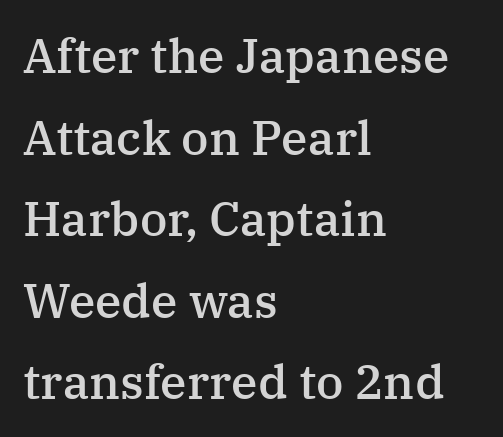
Varying glyph widths throughout — classic text-font behaviour. Lines of text with bare space underneath. Serif or sans? Serif — the stroke terminals have little feet. A typesetter would call this zero additional tracking. Each glyph is drawn with semibold strokes, heavier than normal yet not fully bold.
